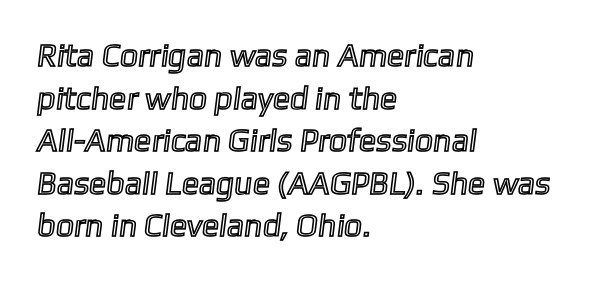
The image shows 32 px text type; set left-aligned, normal line spacing (1.33x), normal letter spacing, not underlined; a medium x-height.
